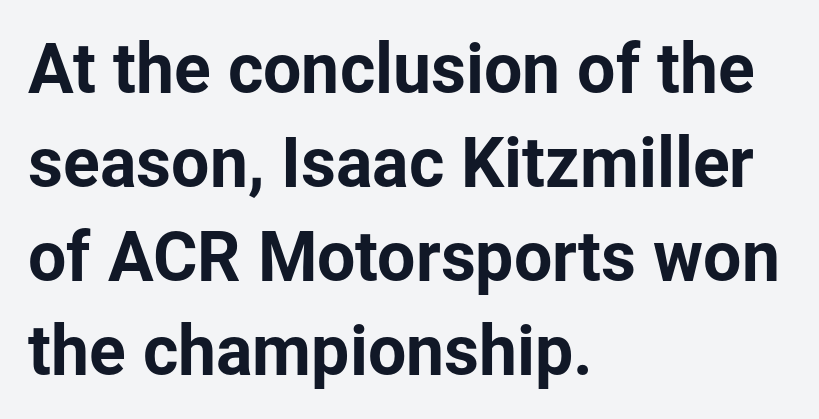
This sample keeps an unexceptional amount of space between lines. A clean baseline with only descenders dipping below it. What kind of face is this? One without serifs — a sans. In terms of letterspacing, this is plain default setting. Where is the straight margin? On the left. Varying glyph widths throughout — classic text-font behaviour.
